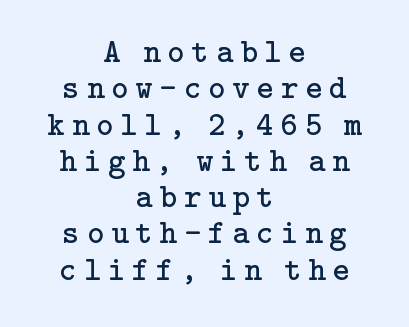
The image shows 33 px regular-weight serif type, upright; set centered, tight line spacing (1.1x), unusually wide letter spacing (+0.21 em), not underlined; low stroke contrast and a medium x-height.
